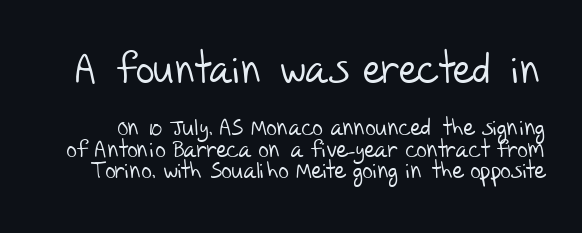
The glyphs are unaccompanied by any horizontal stroke below them. Weight: in the light-to-regular range. Size contrast runs from large at the top to small at the bottom. The letters advance in unequal steps, a hallmark of proportional type. The face used here is a sans, in the tradition of grotesques and geometrics.
